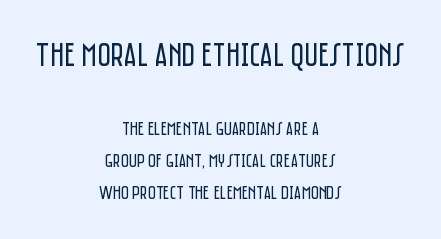
The image shows 33 px regular-weight, condensed sans-serif type, upright; set centered, normal line spacing (1.68x), normal letter spacing, not underlined; the first (top) block is 1.74x larger; low stroke contrast and a large x-height.
